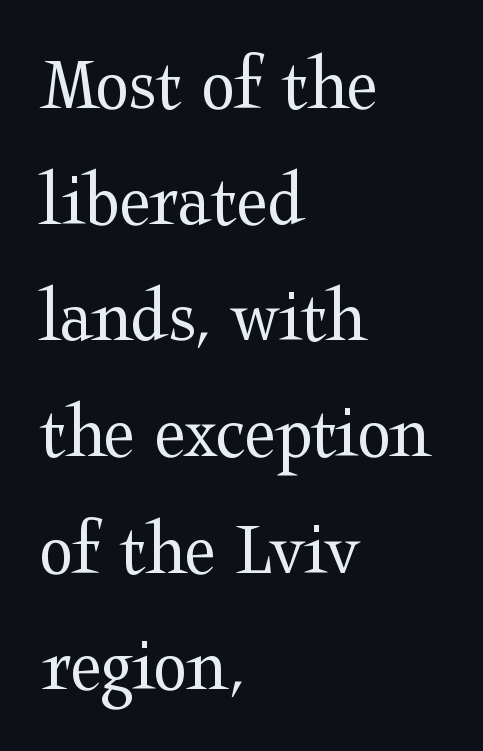
The image shows 79 px regular-weight, wide serif type, upright; set left-aligned, normal line spacing (1.47x), normal letter spacing, not underlined; medium stroke contrast and a medium x-height.
